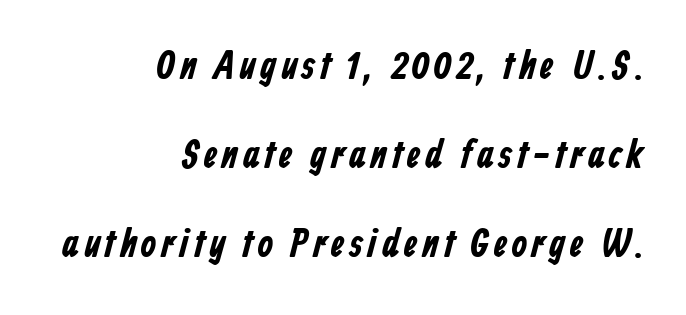
The image shows 40 px bold, condensed sans-serif type; set right-aligned, loose line spacing (2.22x), not underlined; low stroke contrast and a medium x-height.
